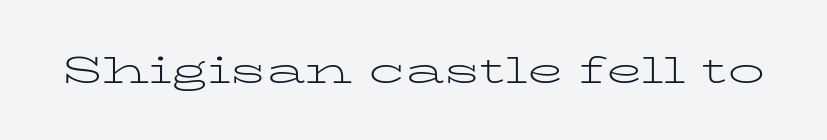
The image shows 37 px light, wide serif type, upright; set normal letter spacing, not underlined; low stroke contrast and a medium x-height.
